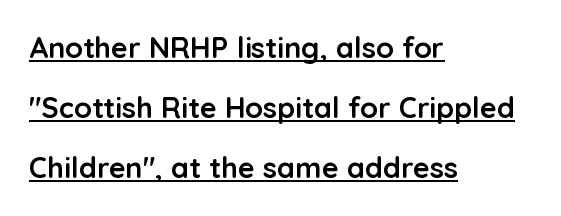
Q: Is the text bold? A: Yes.
Q: Is the text italic (slanted)? A: No, it is upright.
Q: Is the typeface a serif or a sans-serif typeface? A: Sans-serif.
Q: Is the text underlined? A: Yes.
Q: How is the paragraph aligned? A: Left-aligned.
Q: Is the spacing between letters normal or unusually wide? A: Normal.
Q: Is the spacing between lines tight, normal or loose? A: Loose.
Q: Width (condensed, normal, or wide)? A: Normal.
Q: Stroke contrast? A: Low.
Q: x-height? A: Medium.
Q: Monospaced? A: No.
